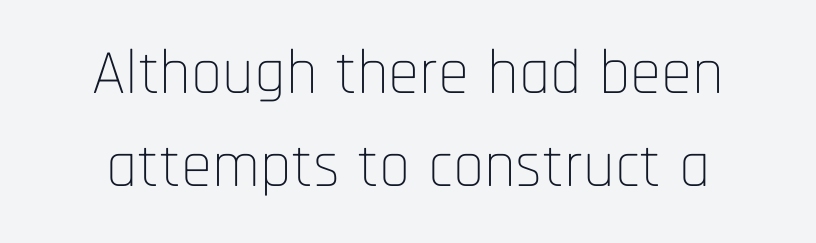
The image shows 63 px thin, condensed sans-serif type, upright; set centered, normal line spacing (1.48x), normal letter spacing, not underlined; low stroke contrast and a large x-height.
